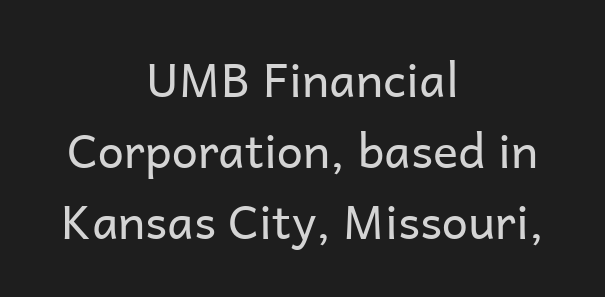
Q: Is the text bold? A: No.
Q: Is the text italic (slanted)? A: No, it is upright.
Q: Is the typeface a serif or a sans-serif typeface? A: Sans-serif.
Q: Is the text underlined? A: No.
Q: How is the paragraph aligned? A: Centered.
Q: Is the spacing between letters normal or unusually wide? A: Normal.
Q: Is the spacing between lines tight, normal or loose? A: Normal.
Q: Width (condensed, normal, or wide)? A: Normal.
Q: Stroke contrast? A: Low.
Q: x-height? A: Medium.
Q: Monospaced? A: No.
